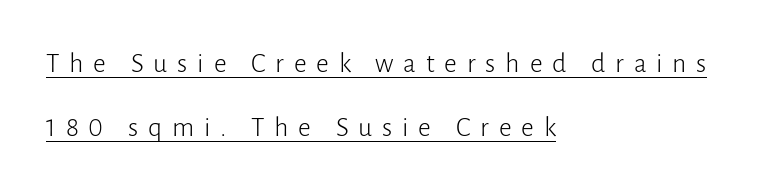
{"serif": "no", "italic": "no", "bold": "no", "weight": "light", "width": "normal", "stroke_contrast": "low", "x_height": "medium", "monospaced": "no", "underline": "yes", "align": "left", "line_spacing": "loose", "line_spacing_ratio": 2.27, "letter_spacing": "wide", "letter_spacing_em": 0.35, "glyph_px": 28}
